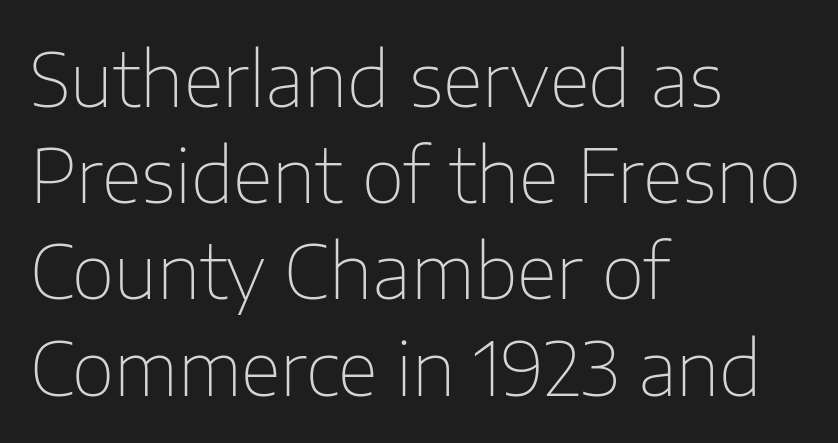
The image shows 74 px thin sans-serif type, upright; set left-aligned, normal line spacing (1.3x), normal letter spacing, not underlined; low stroke contrast and a medium x-height.
